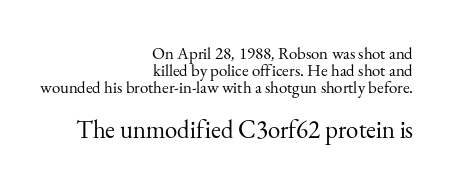
Q: Is the text bold? A: No.
Q: Is the text italic (slanted)? A: No, it is upright.
Q: Is the text underlined? A: No.
Q: How is the paragraph aligned? A: Right-aligned.
Q: Is the spacing between letters normal or unusually wide? A: Normal.
Q: Is the spacing between lines tight, normal or loose? A: Tight.
Q: Which block of text is set in a larger size, the first (top) or the second (bottom)? A: The second (bottom) one.
